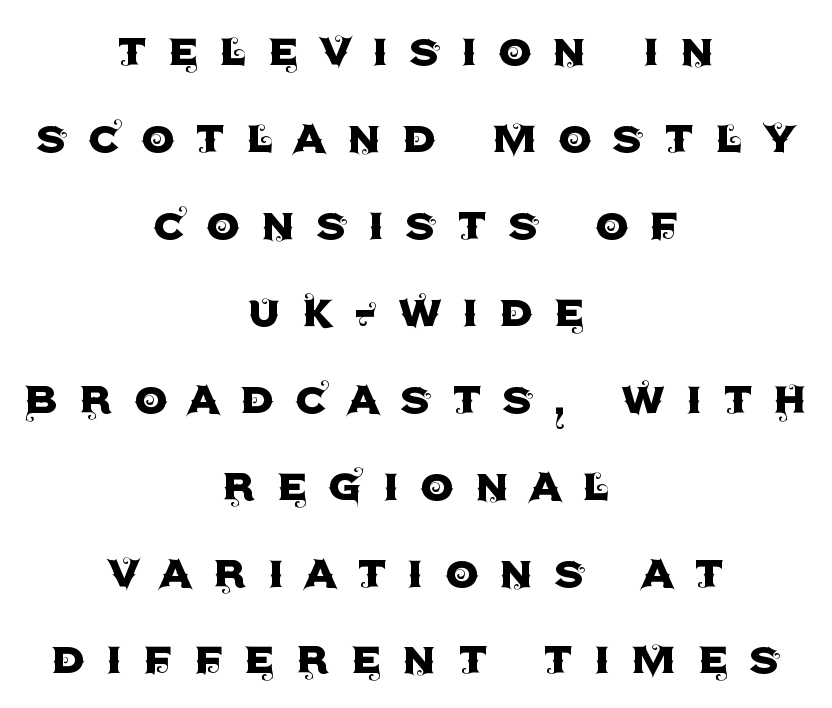
Posture: upright roman. The strip under each line holds only bare page. Does extra space separate the letters? Yes, quite a lot of it. These lines are rendered in a variable-pitch font. The vertical gap from one line to the next is medium. The glyphs in this specimen are sans serif.
